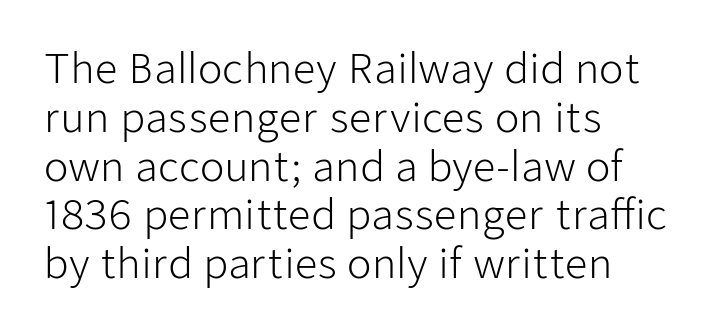
The image shows 40 px light sans-serif type, upright; set left-aligned, line spacing 1.22x, normal letter spacing, not underlined; low stroke contrast and a medium x-height.
